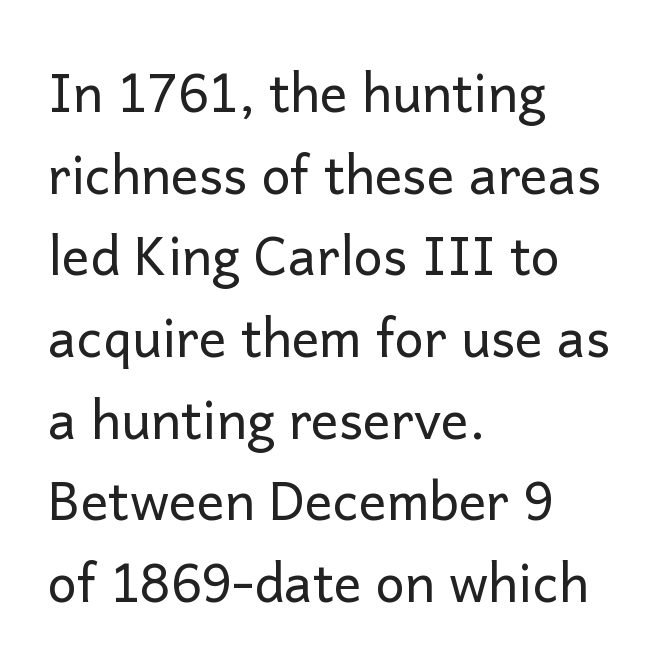
Q: Is the text bold? A: No.
Q: Is the text italic (slanted)? A: No, it is upright.
Q: Is the typeface a serif or a sans-serif typeface? A: Sans-serif.
Q: Is the text underlined? A: No.
Q: How is the paragraph aligned? A: Left-aligned.
Q: Is the spacing between letters normal or unusually wide? A: Normal.
Q: Is the spacing between lines tight, normal or loose? A: Normal.
Q: Width (condensed, normal, or wide)? A: Normal.
Q: Stroke contrast? A: Low.
Q: x-height? A: Medium.
Q: Monospaced? A: No.
